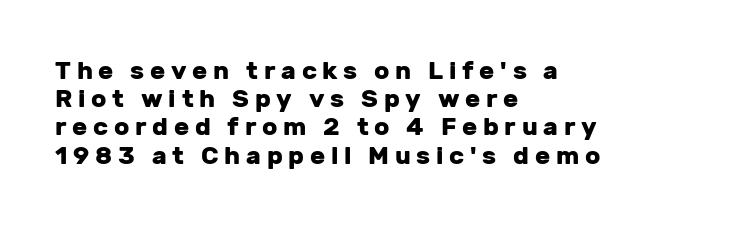
The image shows 25 px bold type, upright; set left-aligned, tight line spacing (1.13x), unusually wide letter spacing (+0.23 em), not underlined.
